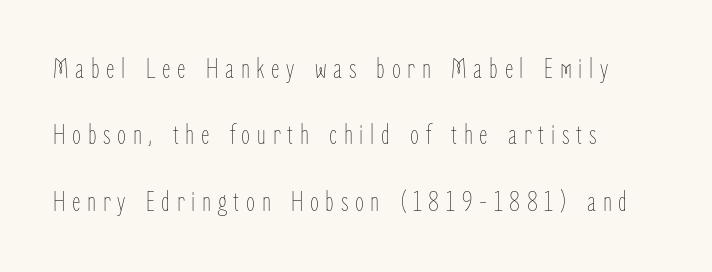
The image shows 29 px thin, condensed type, upright; set left-aligned, loose line spacing (2.29x), unusually wide letter spacing (+0.23 em), not underlined; low stroke contrast and a medium x-height.
